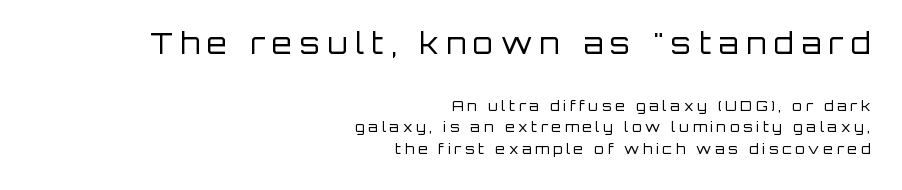
The image shows 29 px regular-weight sans-serif type, upright; set right-aligned, normal line spacing (1.54x), unusually wide letter spacing (+0.26 em), not underlined; the first (top) block is 2.07x larger; low stroke contrast and a large x-height.
